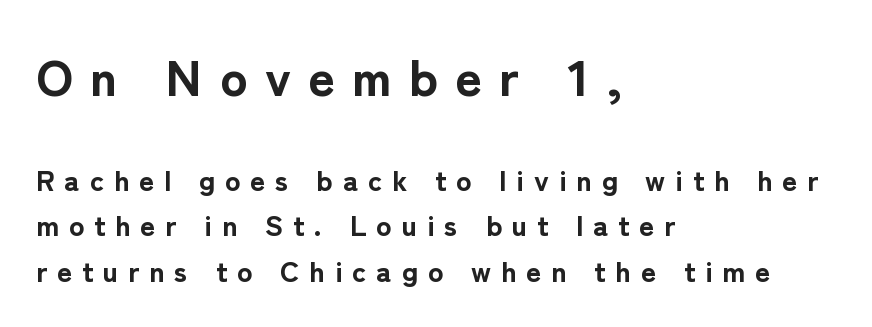
{"serif": "no", "italic": "no", "bold": "yes", "weight": "bold", "width": "normal", "stroke_contrast": "low", "x_height": "medium", "monospaced": "no", "underline": "no", "align": "left", "line_spacing": "normal", "line_spacing_ratio": 1.57, "letter_spacing": "wide", "letter_spacing_em": 0.34, "larger_block": "first", "size_ratio": 1.76, "glyph_px": 51}
